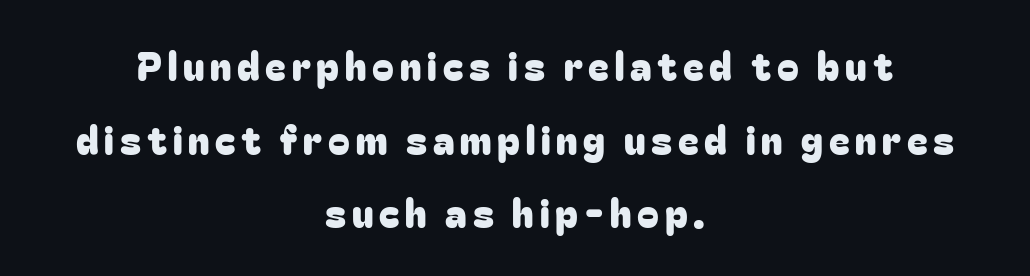
{"serif": "no", "italic": "no", "width": "normal", "stroke_contrast": "low", "x_height": "medium", "monospaced": "no", "underline": "no", "align": "center", "line_spacing_ratio": 1.89, "glyph_px": 39}
